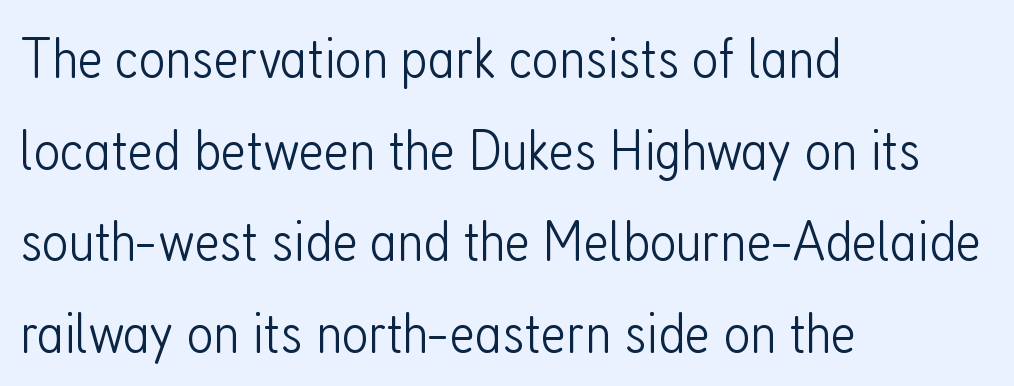
{"serif": "no", "italic": "no", "bold": "no", "weight": "light", "width": "condensed", "stroke_contrast": "low", "x_height": "medium", "monospaced": "no", "underline": "no", "align": "left", "line_spacing": "normal", "line_spacing_ratio": 1.58, "letter_spacing": "normal", "letter_spacing_em": 0.0, "glyph_px": 58}
